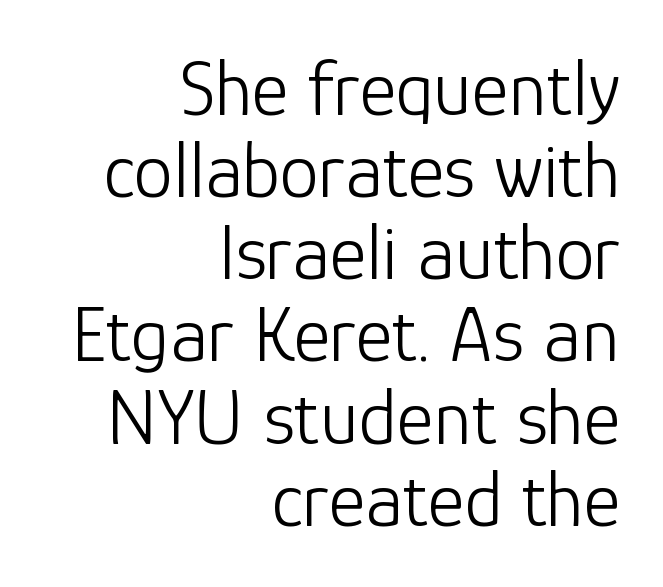
The image shows 79 px light sans-serif type, upright; set right-aligned, tight line spacing (1.04x), normal letter spacing, not underlined; low stroke contrast and a medium x-height.
